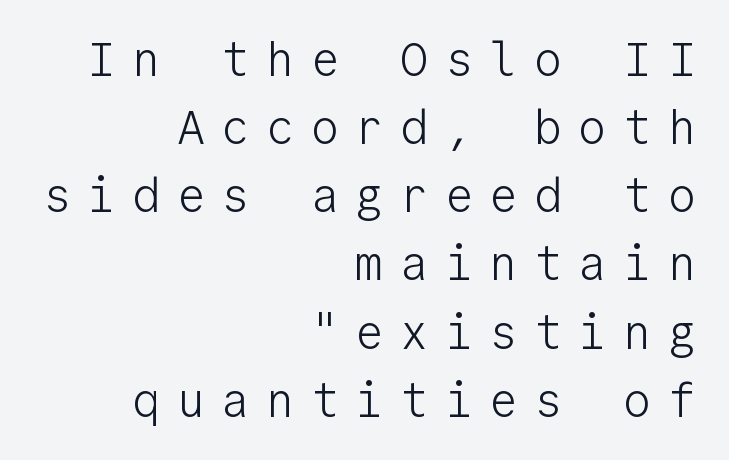
Q: Is the text bold? A: No.
Q: Is the text italic (slanted)? A: No, it is upright.
Q: Is the typeface a serif or a sans-serif typeface? A: Sans-serif.
Q: Is the text underlined? A: No.
Q: How is the paragraph aligned? A: Right-aligned.
Q: Is the spacing between letters normal or unusually wide? A: Unusually wide.
Q: Is the spacing between lines tight, normal or loose? A: Normal.
Q: Width (condensed, normal, or wide)? A: Normal.
Q: Stroke contrast? A: Low.
Q: x-height? A: Medium.
Q: Monospaced? A: Yes.
